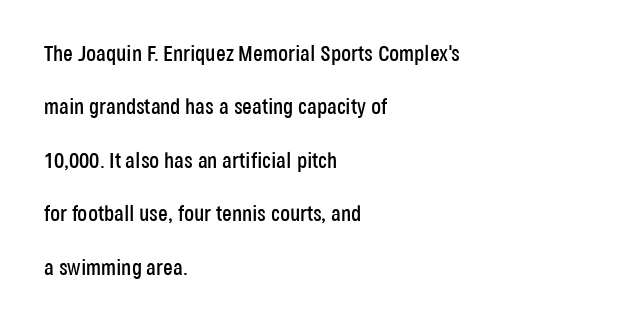
Nobody drew a line under any word here. You could fit nearly another row in the gap between these rows. The type is set solid horizontally, with unmodified tracking. If you drew a ruler down the left edge, every line would touch it. This sample uses an upright cut, with every glyph sitting square on the baseline.
